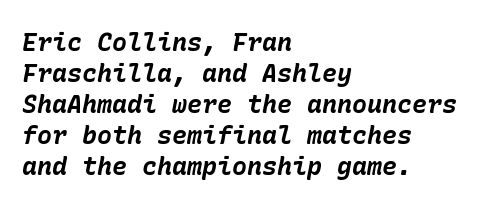
Q: Is the text bold? A: Yes.
Q: Is the text italic (slanted)? A: Yes, it leans right by about 10 degrees.
Q: Is the text underlined? A: No.
Q: How is the paragraph aligned? A: Left-aligned.
Q: Is the spacing between letters normal or unusually wide? A: Normal.
